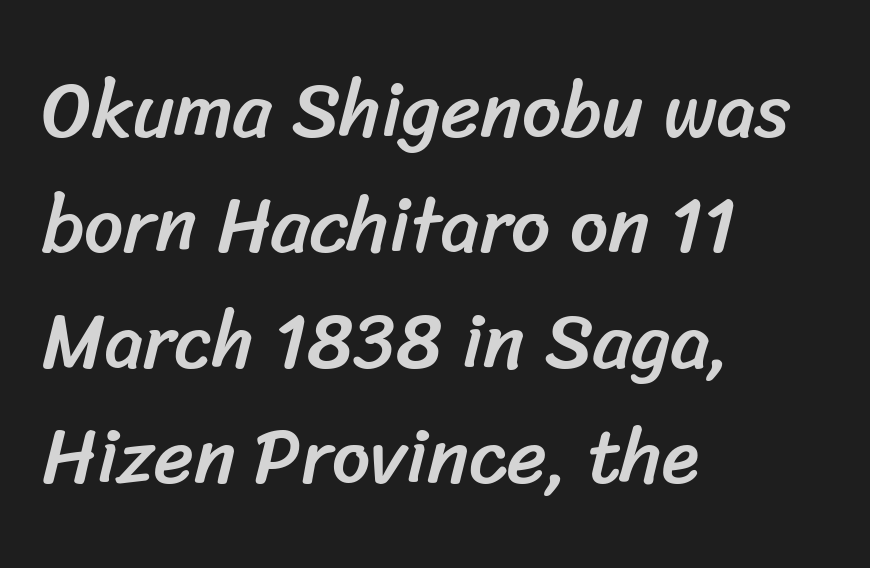
You could call the tracking neutral — neither tight nor loose. Unmarked baselines from the first word to the last. The type family on display is of the sans-serif kind. In CSS terms this would be text-align: left. Evenly set lines give the paragraph a standard silhouette.
